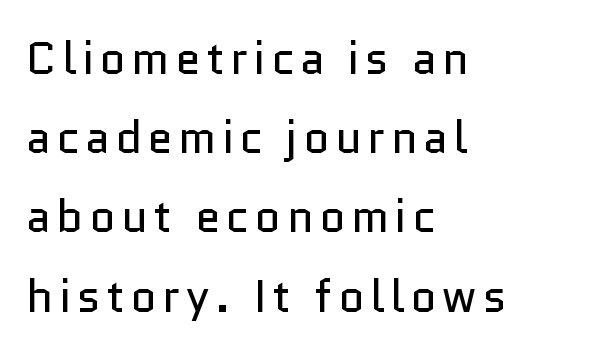
Q: Is the text bold? A: No.
Q: Is the text italic (slanted)? A: No, it is upright.
Q: Is the typeface a serif or a sans-serif typeface? A: Sans-serif.
Q: Is the text underlined? A: No.
Q: How is the paragraph aligned? A: Left-aligned.
Q: Width (condensed, normal, or wide)? A: Normal.
Q: Stroke contrast? A: Low.
Q: x-height? A: Medium.
Q: Monospaced? A: No.
